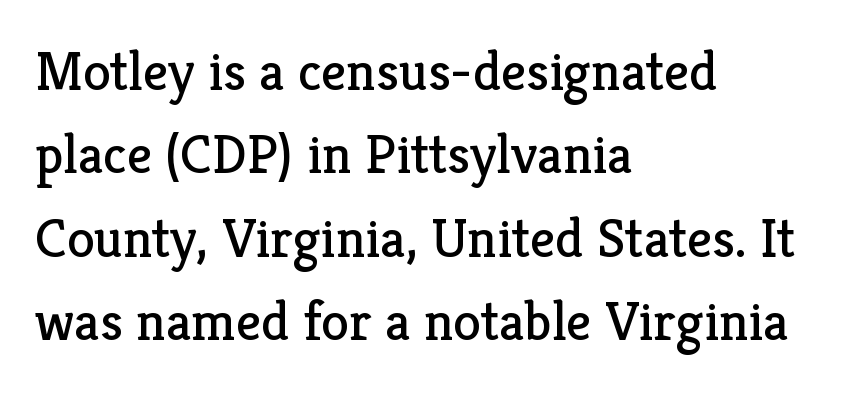
{"serif": "yes", "italic": "no", "bold": "no", "weight": "regular", "width": "normal", "stroke_contrast": "low", "x_height": "medium", "monospaced": "no", "underline": "no", "align": "left", "line_spacing": "normal", "line_spacing_ratio": 1.49, "letter_spacing": "normal", "letter_spacing_em": 0.0, "glyph_px": 56}
